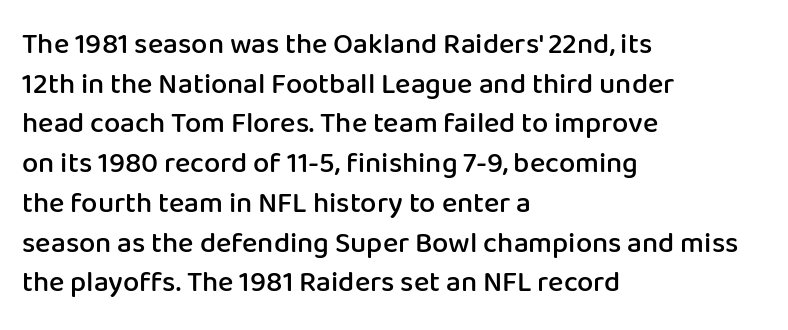
The type sits square on the baseline with zero lean. This sample is left-justified, so line endings fall wherever the words run out. Think of a printed novel: that variable character pitch is what you see here. Typographic density is moderately raised because the face is semibold. The zone under the glyphs is completely vacant.
